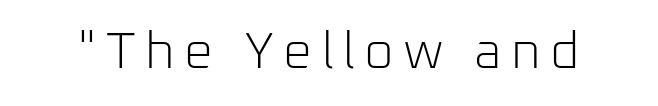
Q: Is the text bold? A: No.
Q: Is the text italic (slanted)? A: No, it is upright.
Q: Is the typeface a serif or a sans-serif typeface? A: Sans-serif.
Q: Is the text underlined? A: No.
Q: Width (condensed, normal, or wide)? A: Normal.
Q: Stroke contrast? A: Low.
Q: x-height? A: Medium.
Q: Monospaced? A: No.
